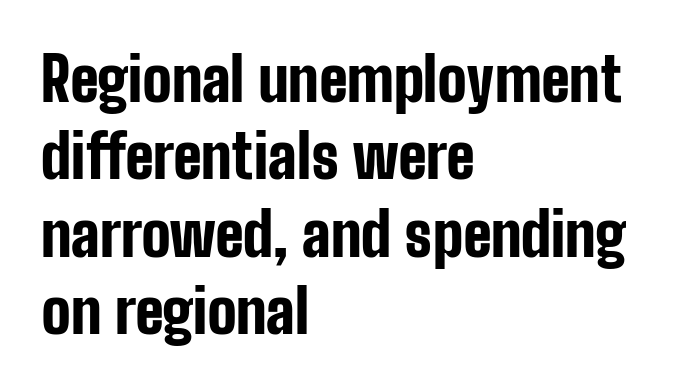
The image shows 61 px bold, condensed sans-serif type, upright; set left-aligned, normal line spacing (1.27x), normal letter spacing, not underlined; low stroke contrast and a medium x-height.
